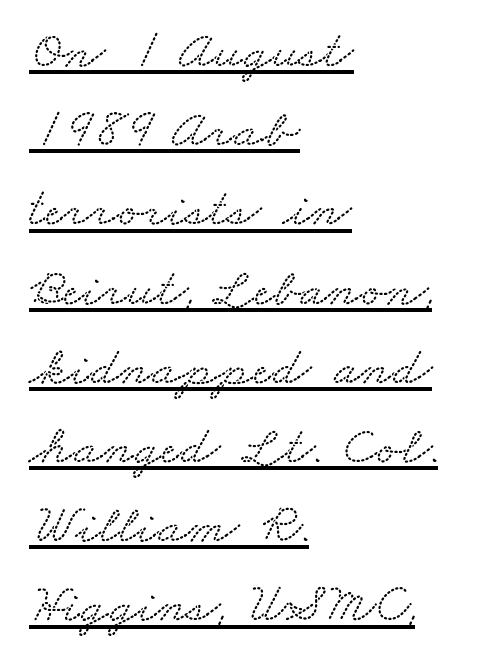
{"serif": "yes", "width": "wide", "stroke_contrast": "medium", "x_height": "small", "monospaced": "no", "underline": "yes", "align": "left", "line_spacing": "normal", "line_spacing_ratio": 1.44, "letter_spacing": "normal", "letter_spacing_em": 0.0, "glyph_px": 55}
